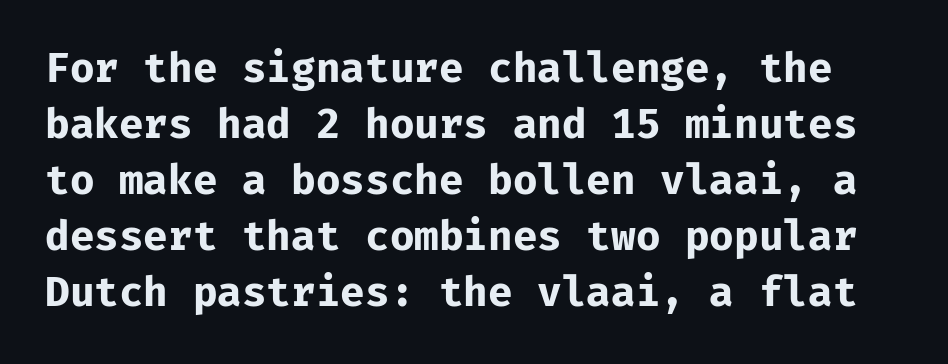
Compared with typical body copy, the letter spacing here is the same. The designer left line spacing at the default. Honestly, there is no underline to notice here at all. Think of a typewriter: that constant character pitch is what you see here. The specimen reads as upright at a glance.
